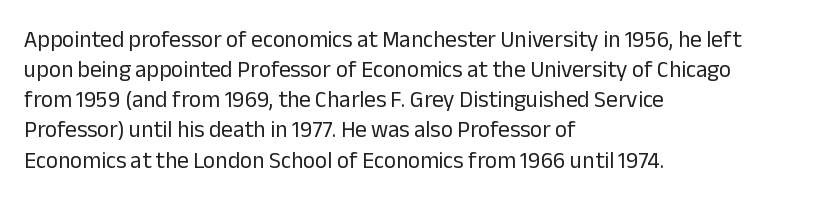
Teacher's note: observe the even left margin — that is flush-left alignment. Does extra space separate the letters? No, they use regular spacing. In terms of posture, this sample is upright. The glyphs are unaccompanied by any horizontal stroke below them. The lines sit at an ordinary, default distance from one another.
